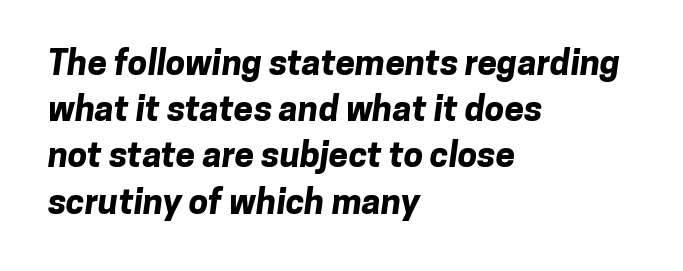
Q: Is the text bold? A: Yes.
Q: Is the typeface a serif or a sans-serif typeface? A: Sans-serif.
Q: Is the text underlined? A: No.
Q: How is the paragraph aligned? A: Left-aligned.
Q: Is the spacing between letters normal or unusually wide? A: Normal.
Q: Is the spacing between lines tight, normal or loose? A: Normal.
Q: Width (condensed, normal, or wide)? A: Normal.
Q: Stroke contrast? A: Low.
Q: x-height? A: Medium.
Q: Monospaced? A: No.
